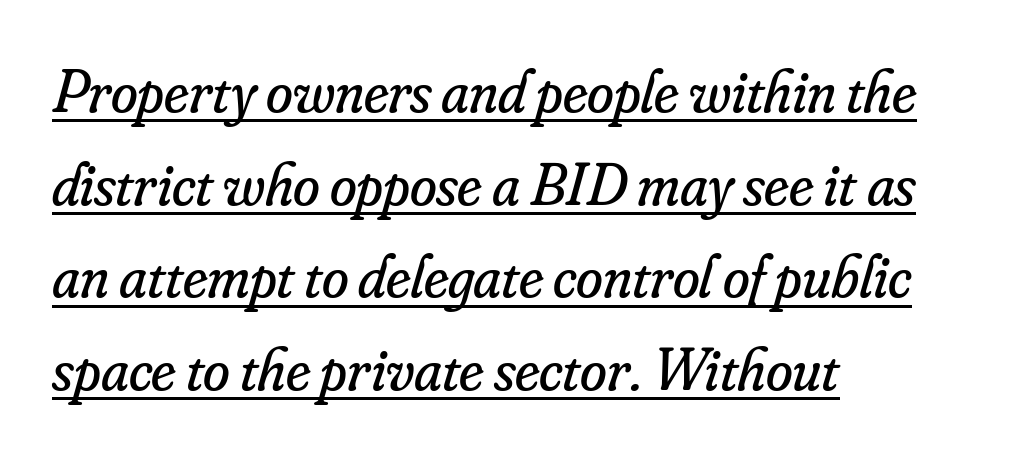
{"serif": "yes", "italic": "yes", "lean": "right", "slant_degrees": 16, "bold": "no", "weight": "regular", "width": "normal", "stroke_contrast": "low", "x_height": "small", "monospaced": "no", "underline": "yes", "align": "left", "line_spacing": "normal", "line_spacing_ratio": 1.52, "letter_spacing": "normal", "letter_spacing_em": 0.0, "glyph_px": 61}
